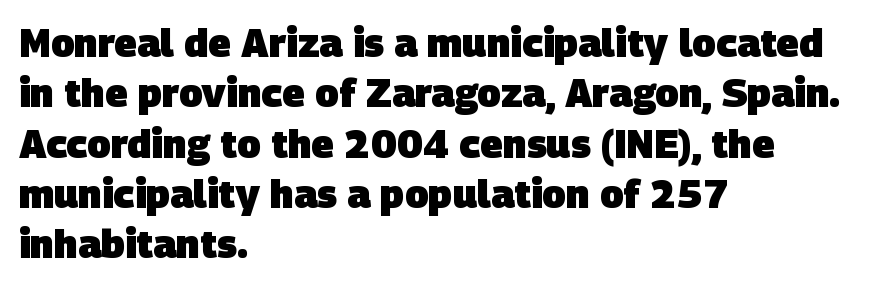
{"serif": "no", "bold": "yes", "weight": "heavy", "width": "normal", "stroke_contrast": "low", "x_height": "large", "monospaced": "no", "underline": "no", "align": "left", "line_spacing": "normal", "line_spacing_ratio": 1.29, "letter_spacing": "normal", "letter_spacing_em": 0.0, "glyph_px": 39}
